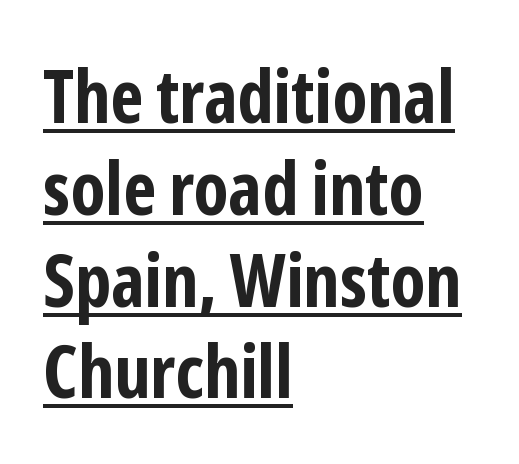
Bold? Absolutely — the strokes are thick and heavy. The words here are underlined. No italicization has been applied; the sample stays upright. The letters advance in unequal steps, a hallmark of proportional type. Compared with a centered layout, this one pins lines to the left instead.
